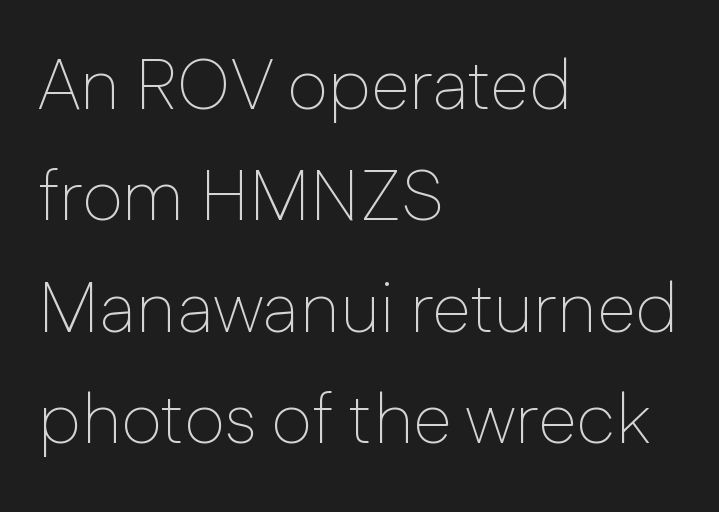
The image shows 71 px thin sans-serif type, upright; set left-aligned, normal line spacing (1.57x), normal letter spacing, not underlined; low stroke contrast and a medium x-height.
